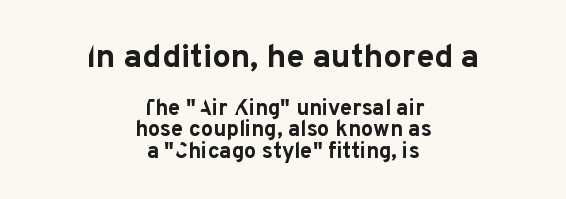
Character widths vary here, with narrow letters taking less room than wide ones. Honestly, the rows look squashed on top of each other. Caption: upper text group enlarged, lower text group reduced. A centered setting, common on invitations and titles, is used for this passage. Heavy-handed strokes throughout: this text is bold.
